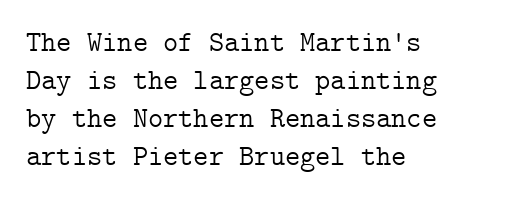
All the whitespace from short lines collects on the right. Line spacing here is normal. Here the glyphs are tracked normally, forming tight word shapes. Every character sits straight up, as roman type does.
